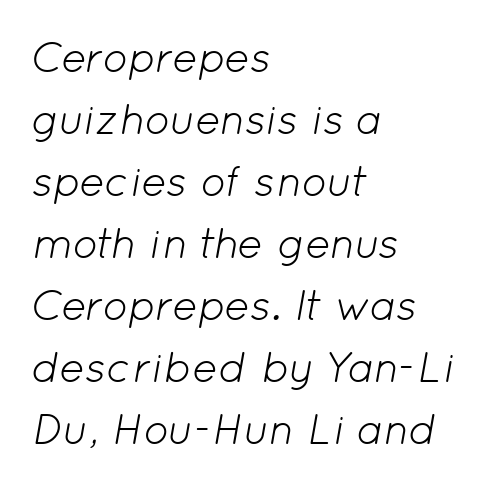
The image shows 43 px light type, italic (leaning right); set left-aligned, normal line spacing (1.44x), normal letter spacing, not underlined; low stroke contrast and a medium x-height.
